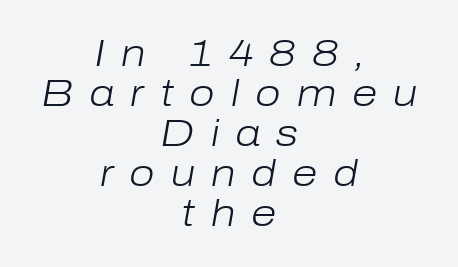
The image shows 37 px light type, italic (leaning right); set centered, tight line spacing (1.08x), unusually wide letter spacing (+0.43 em), not underlined; low stroke contrast and a medium x-height.
